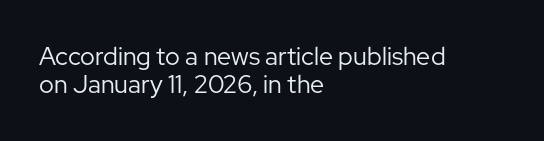
Q: Is the text bold? A: No.
Q: Is the text italic (slanted)? A: No, it is upright.
Q: Is the text underlined? A: No.
Q: How is the paragraph aligned? A: Left-aligned.
Q: Is the spacing between letters normal or unusually wide? A: Normal.
Q: Is the spacing between lines tight, normal or loose? A: Tight.
